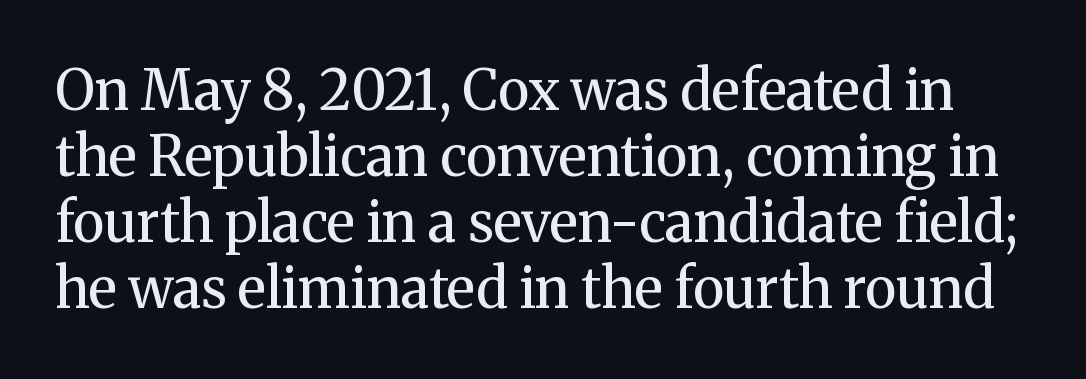
Q: Is the text bold? A: No.
Q: Is the text italic (slanted)? A: No, it is upright.
Q: Is the typeface a serif or a sans-serif typeface? A: Serif.
Q: Is the text underlined? A: No.
Q: Is the spacing between letters normal or unusually wide? A: Normal.
Q: Width (condensed, normal, or wide)? A: Normal.
Q: Stroke contrast? A: Medium.
Q: x-height? A: Medium.
Q: Monospaced? A: No.
